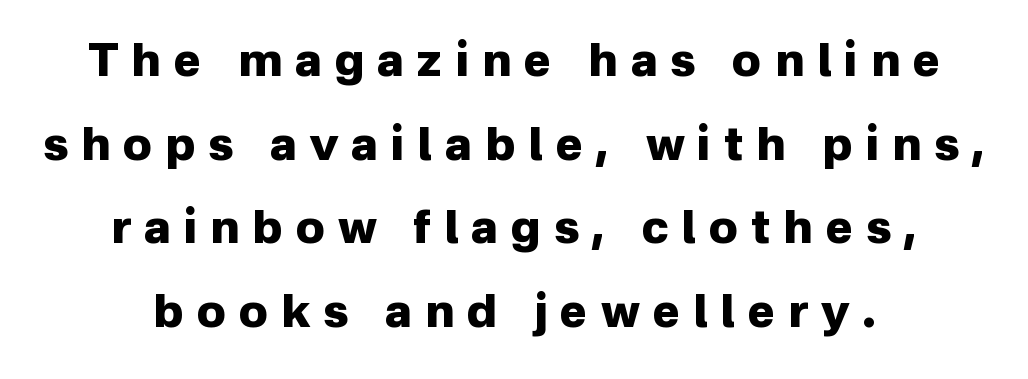
Notice how the stems are strictly vertical — no italics here. Look at the tracking — it's clearly loosened, letters drifting apart. Underline: absent. A student would call this center alignment; a typographer would say set centered. Grotesque or geometric, the face here clearly has no serifs. Compared with an ordinary text face, these strokes are far heavier — a full bold.
